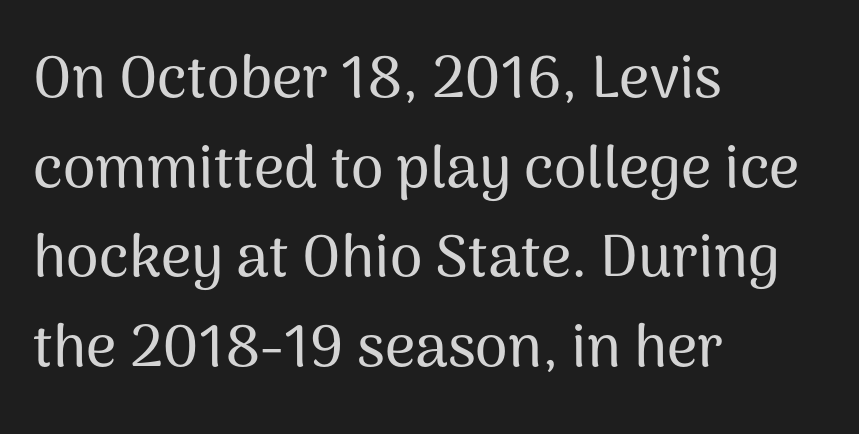
{"serif": "no", "italic": "no", "width": "normal", "stroke_contrast": "medium", "x_height": "medium", "monospaced": "no", "underline": "no", "align": "left", "line_spacing": "normal", "line_spacing_ratio": 1.52, "letter_spacing": "normal", "letter_spacing_em": 0.0, "glyph_px": 59}
